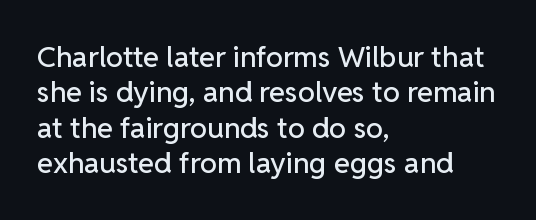
Horizontally, the lines are justified to the leading edge only. This sample uses plain, unmodified letter spacing. The text was rendered using a sans face with plain stroke endings. A typesetter would call this proportional, since set widths differ per character.
